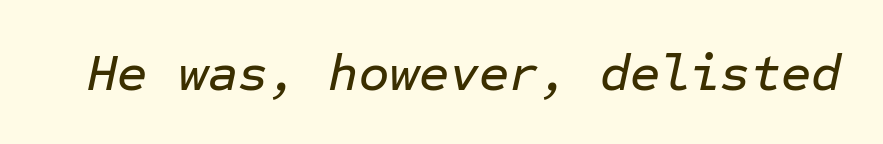
The image shows 52 px text type, italic (leaning right), monospaced; set normal letter spacing, not underlined; low stroke contrast and a medium x-height.
